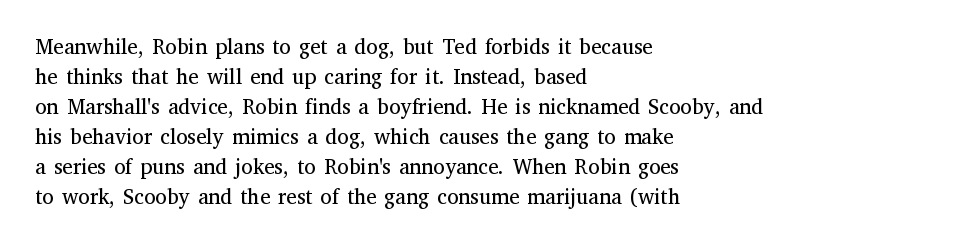
{"italic": "no", "bold": "no", "underline": "no", "align": "left", "line_spacing": "normal", "line_spacing_ratio": 1.43, "letter_spacing": "normal", "letter_spacing_em": 0.0, "glyph_px": 21}
